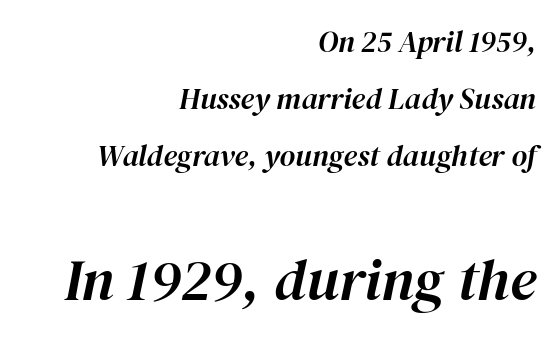
Q: Is the text italic (slanted)? A: Yes, it leans right by about 12 degrees.
Q: Is the text underlined? A: No.
Q: How is the paragraph aligned? A: Right-aligned.
Q: Is the spacing between letters normal or unusually wide? A: Normal.
Q: Is the spacing between lines tight, normal or loose? A: Loose.
Q: Which block of text is set in a larger size, the first (top) or the second (bottom)? A: The second (bottom) one.
Q: Width (condensed, normal, or wide)? A: Normal.
Q: Stroke contrast? A: High.
Q: x-height? A: Medium.
Q: Monospaced? A: No.
